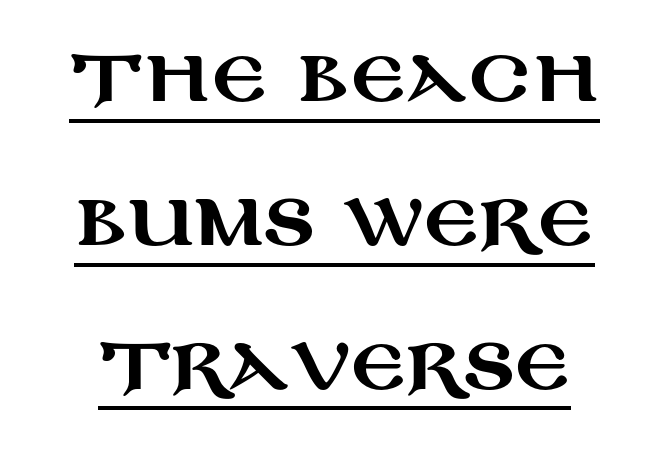
A great deal of white space separates one row of letters from the next. Is there an underline? Yes — a line sits under the letters. Vertical strokes here are truly vertical. The letters advance in unequal steps, a hallmark of proportional type.
